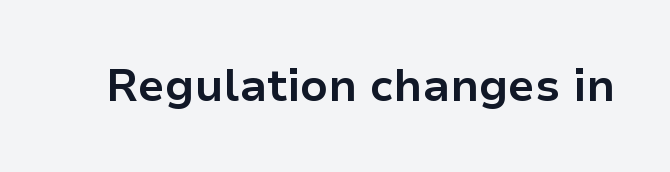
The image shows 45 px bold sans-serif type, upright; set normal letter spacing, not underlined; low stroke contrast and a medium x-height.
